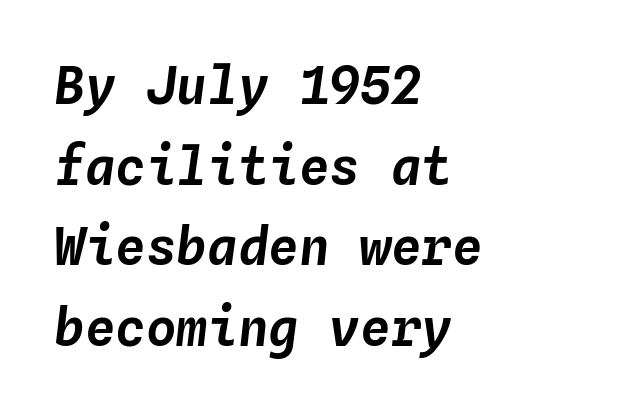
The image shows 51 px text type, italic (leaning right), monospaced; set left-aligned, normal line spacing (1.58x), normal letter spacing, not underlined; low stroke contrast and a medium x-height.
